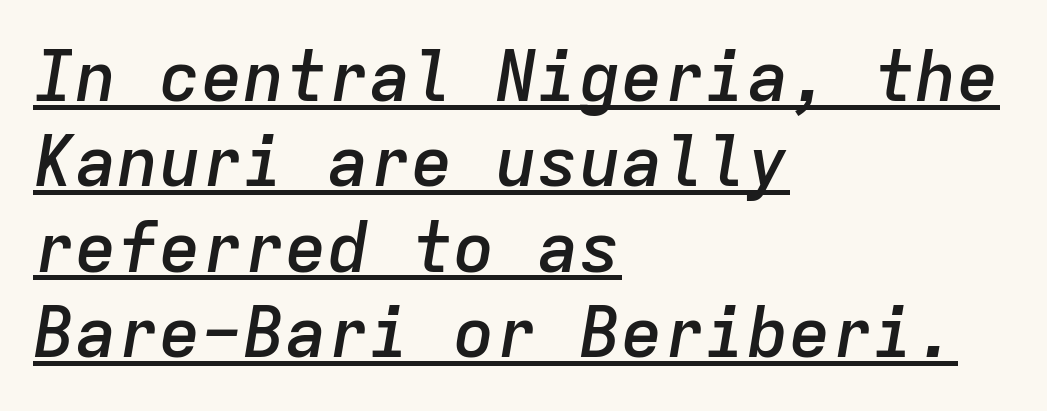
Q: Is the text bold? A: Semi-bold.
Q: Is the text italic (slanted)? A: Yes, it leans right by about 9 degrees.
Q: Is the text underlined? A: Yes.
Q: How is the paragraph aligned? A: Left-aligned.
Q: Is the spacing between letters normal or unusually wide? A: Normal.
Q: Width (condensed, normal, or wide)? A: Normal.
Q: Stroke contrast? A: Low.
Q: x-height? A: Medium.
Q: Monospaced? A: Yes.
